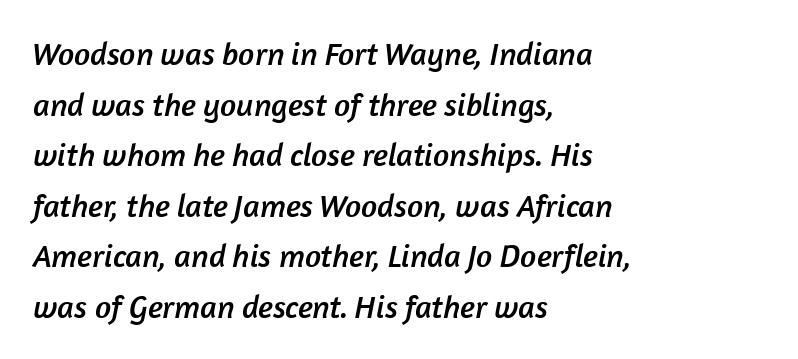
The image shows 32 px sans-serif type; set left-aligned, normal line spacing (1.58x), normal letter spacing, not underlined; low stroke contrast and a medium x-height.
